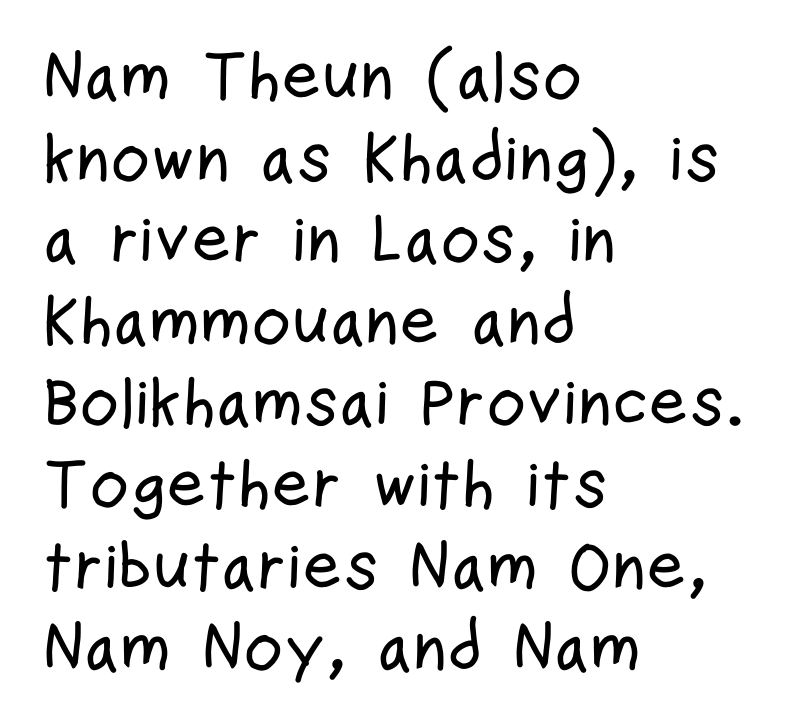
The paragraph has a hard left edge and a soft right edge. Style check: upright. Is this a fixed-width face? No — the glyphs have proportional, varying widths. Each word holds together tightly as a unit, with standard inter-letter gaps. Regarding serifs, this sample does without them. Rule under the text: the space is simply empty.
